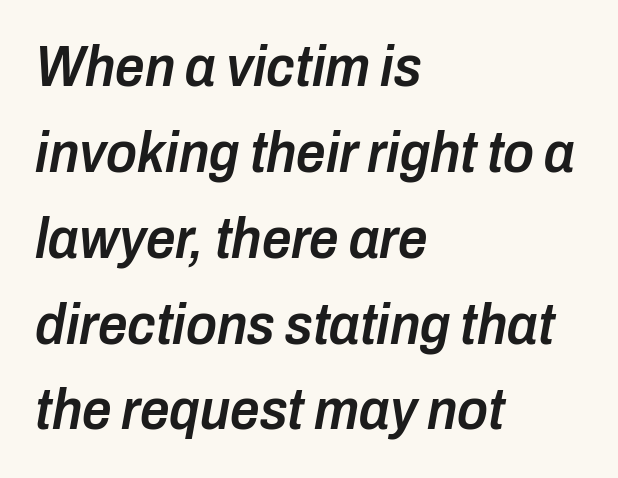
Firm but not heavy-handed strokes: this text is semibold. Rule under the text: the space is simply empty. Regular leading. The letters sit at their default tracking, neither squeezed nor spread. If you drew a line through each stem, it would be angled. Left-aligned paragraph, ragged on the right.
